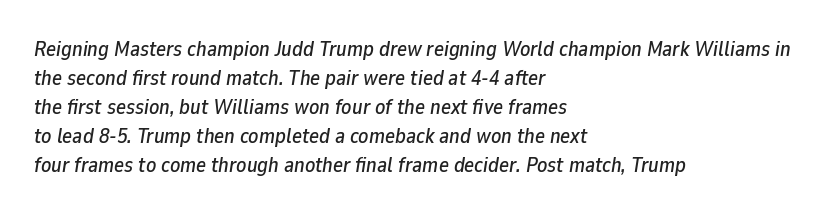
The line-height multiplier appears to be the usual default. Observe the ordinary spacing: letters are neighbours, not strangers. The font's italic variant was chosen for this text. Decoration check: the copy has no underline.
